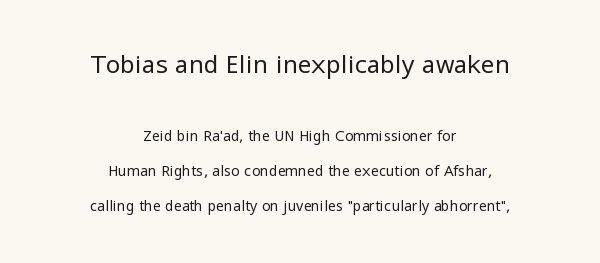
The compositor balanced each line on the midline. This block would shrink considerably if given ordinary leading; it's expanded now. The letters look calm and open, with moderate or lighter stems. Each row of text sits above clean, open space. A roman cut, with each character standing at attention. Standard letterfit; no display-style spreading of the glyphs.
